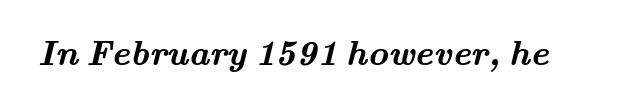
Q: Is the text bold? A: Yes.
Q: Is the typeface a serif or a sans-serif typeface? A: Serif.
Q: Is the text underlined? A: No.
Q: Is the spacing between letters normal or unusually wide? A: Normal.
Q: Width (condensed, normal, or wide)? A: Wide.
Q: Stroke contrast? A: Medium.
Q: x-height? A: Small.
Q: Monospaced? A: No.
